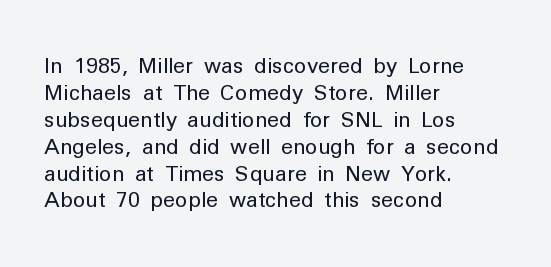
{"italic": "no", "bold": "no", "underline": "no", "align": "left", "line_spacing": "normal", "line_spacing_ratio": 1.28, "letter_spacing": "normal", "letter_spacing_em": 0.0, "glyph_px": 21}
